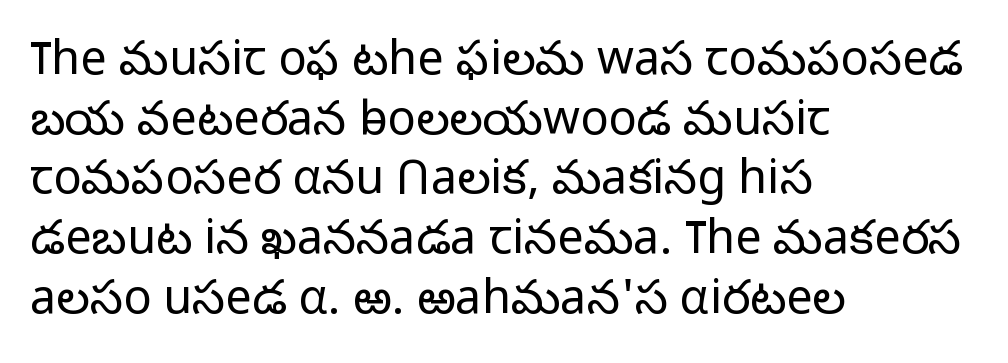
A typesetter would call this leading conventional body-copy spacing. In CSS terms this would be text-align: left. Only glyphs here, with clear space below each row. The tracking reads as untouched default to a designer's eye. The face used here is proportionally spaced, like ordinary book or web type.
